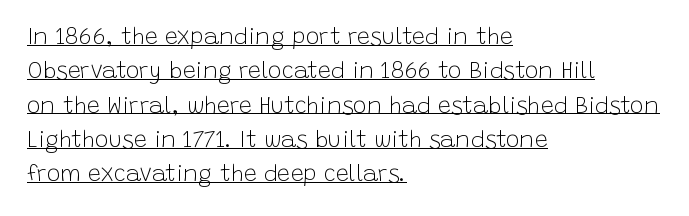
Q: Is the text bold? A: No.
Q: Is the text italic (slanted)? A: No, it is upright.
Q: Is the text underlined? A: Yes.
Q: How is the paragraph aligned? A: Left-aligned.
Q: Is the spacing between letters normal or unusually wide? A: Normal.
Q: Is the spacing between lines tight, normal or loose? A: Normal.
